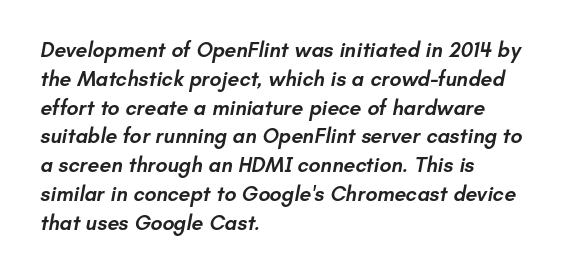
Unmarked baselines from the first word to the last. Compared with a centered layout, this one pins lines to the left instead. The face used here is a semibold: visibly heavier than regular, lighter than bold. This sample keeps an unexceptional amount of space between lines. Inter-character spacing is left at the font's built-in metrics.
